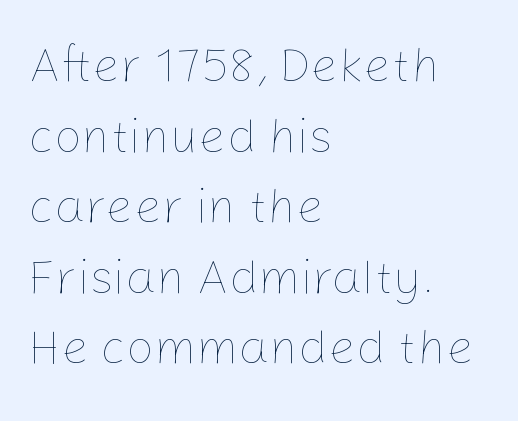
Q: Is the text bold? A: No.
Q: Is the text italic (slanted)? A: No, it is upright.
Q: Is the text underlined? A: No.
Q: How is the paragraph aligned? A: Left-aligned.
Q: Is the spacing between letters normal or unusually wide? A: Normal.
Q: Is the spacing between lines tight, normal or loose? A: Normal.
Q: Width (condensed, normal, or wide)? A: Normal.
Q: Stroke contrast? A: Low.
Q: x-height? A: Medium.
Q: Monospaced? A: No.
